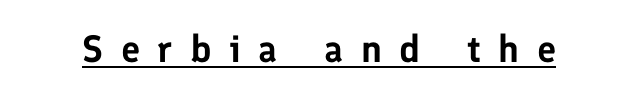
Q: Is the text italic (slanted)? A: No, it is upright.
Q: Is the typeface a serif or a sans-serif typeface? A: Sans-serif.
Q: Is the text underlined? A: Yes.
Q: Is the spacing between letters normal or unusually wide? A: Unusually wide.
Q: Width (condensed, normal, or wide)? A: Normal.
Q: Stroke contrast? A: Low.
Q: x-height? A: Medium.
Q: Monospaced? A: No.
